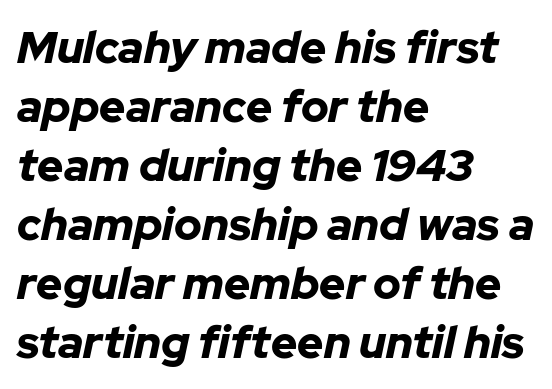
Q: Is the text bold? A: Yes.
Q: Is the text italic (slanted)? A: Yes, it leans right by about 12 degrees.
Q: Is the text underlined? A: No.
Q: How is the paragraph aligned? A: Left-aligned.
Q: Is the spacing between letters normal or unusually wide? A: Normal.
Q: Is the spacing between lines tight, normal or loose? A: Normal.
Q: Width (condensed, normal, or wide)? A: Normal.
Q: Stroke contrast? A: Low.
Q: x-height? A: Medium.
Q: Monospaced? A: No.
